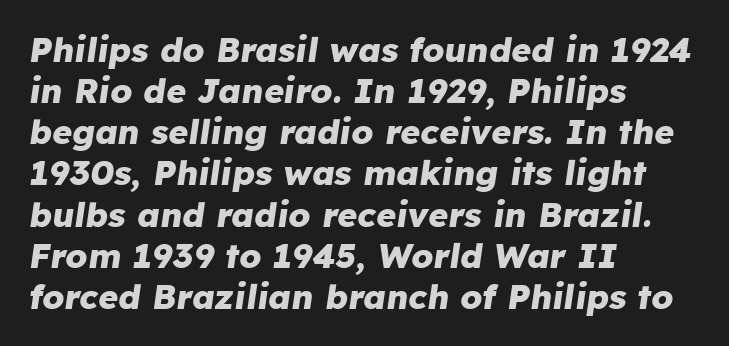
Casual observation: everything's shoved over to the left. These words are printed bold, with thick strokes throughout. Underlining? Definitely not there. Compared with ordinary roman type, these characters are visibly tilted.
